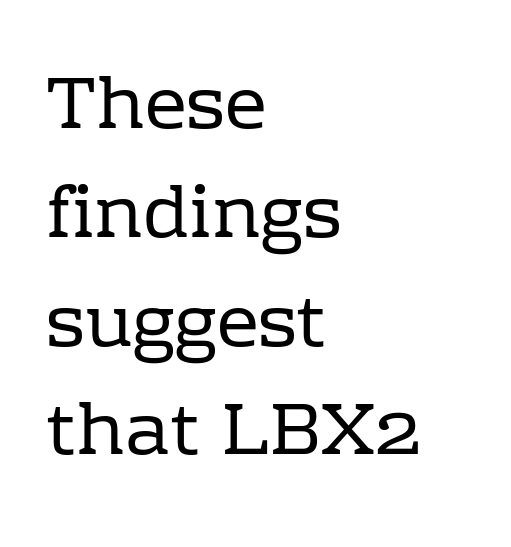
{"serif": "yes", "italic": "no", "bold": "no", "weight": "regular", "width": "normal", "stroke_contrast": "low", "x_height": "medium", "monospaced": "no", "underline": "no", "align": "left", "line_spacing": "normal", "line_spacing_ratio": 1.47, "letter_spacing": "normal", "letter_spacing_em": 0.0, "glyph_px": 74}
